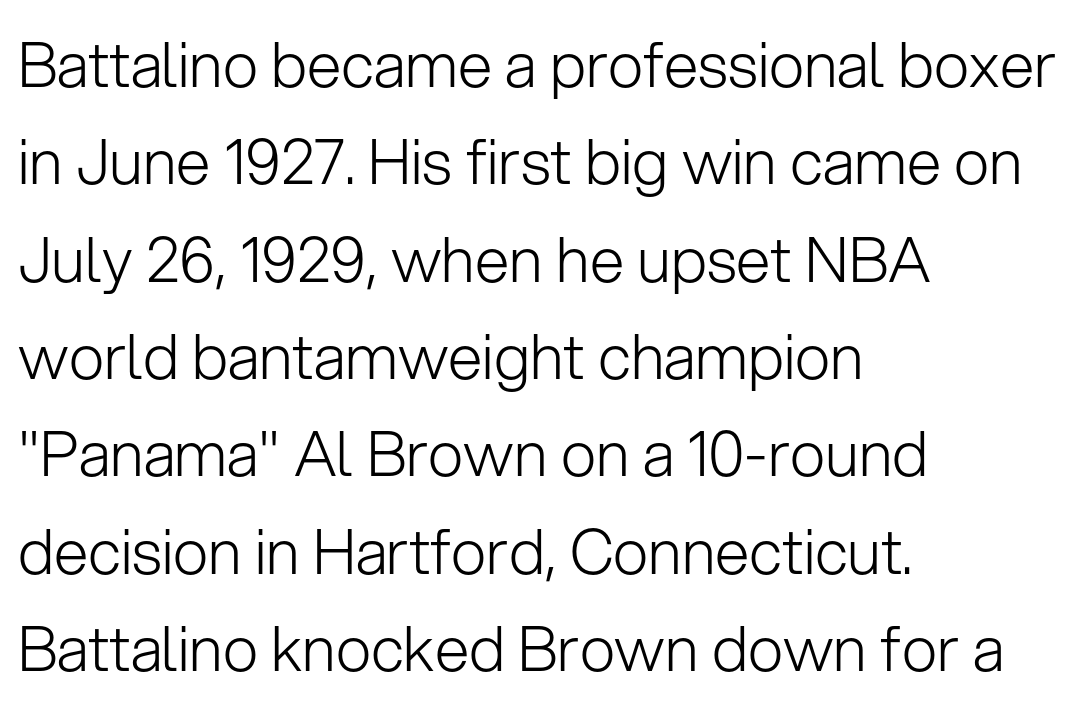
Q: Is the text bold? A: No.
Q: Is the text italic (slanted)? A: No, it is upright.
Q: Is the typeface a serif or a sans-serif typeface? A: Sans-serif.
Q: Is the text underlined? A: No.
Q: How is the paragraph aligned? A: Left-aligned.
Q: Is the spacing between letters normal or unusually wide? A: Normal.
Q: Is the spacing between lines tight, normal or loose? A: Normal.
Q: Width (condensed, normal, or wide)? A: Normal.
Q: Stroke contrast? A: Low.
Q: x-height? A: Medium.
Q: Monospaced? A: No.
